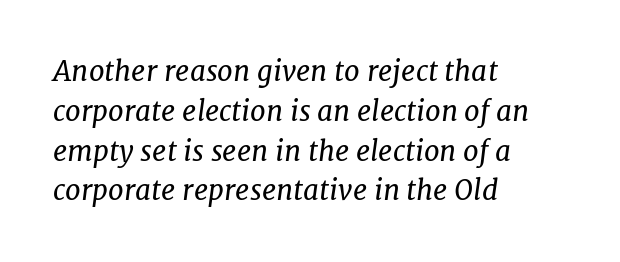
The image shows 28 px regular-weight serif type, italic (leaning right); set left-aligned, normal line spacing (1.42x), normal letter spacing, not underlined; low stroke contrast and a medium x-height.
